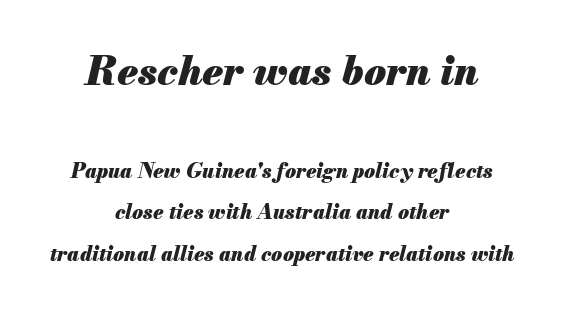
Spacing verdict: proportional, widths tailored to each character. The emphasis by scale lands on block number one, above. Italic: yes, the glyphs are oblique. Honestly, the rows look like they've been pulled way apart. Standard letterfit; no display-style spreading of the glyphs. Check under the words: just untouched page.
